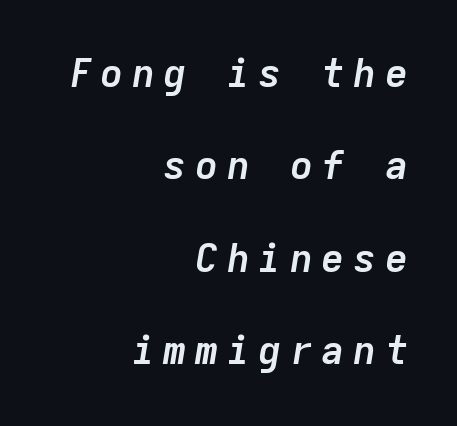
Q: Is the text bold? A: Yes.
Q: Is the text italic (slanted)? A: Yes, it leans right by about 9 degrees.
Q: Is the text underlined? A: No.
Q: How is the paragraph aligned? A: Right-aligned.
Q: Is the spacing between letters normal or unusually wide? A: Unusually wide.
Q: Is the spacing between lines tight, normal or loose? A: Loose.
Q: Width (condensed, normal, or wide)? A: Normal.
Q: Stroke contrast? A: Low.
Q: x-height? A: Medium.
Q: Monospaced? A: Yes.
